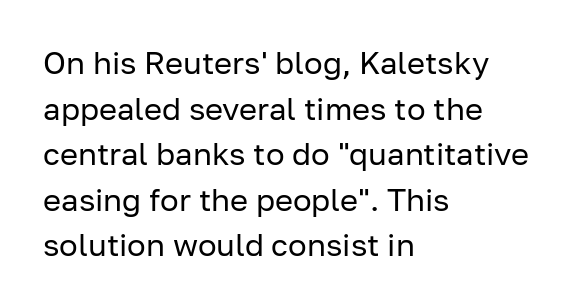
The image shows 31 px regular-weight sans-serif type, upright; set left-aligned, normal line spacing (1.47x), normal letter spacing, not underlined; low stroke contrast and a medium x-height.
